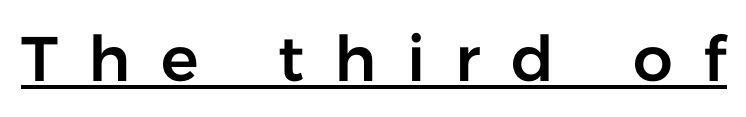
{"serif": "no", "italic": "no", "width": "normal", "stroke_contrast": "low", "x_height": "medium", "monospaced": "no", "underline": "yes", "letter_spacing": "wide", "letter_spacing_em": 0.48, "glyph_px": 63}
